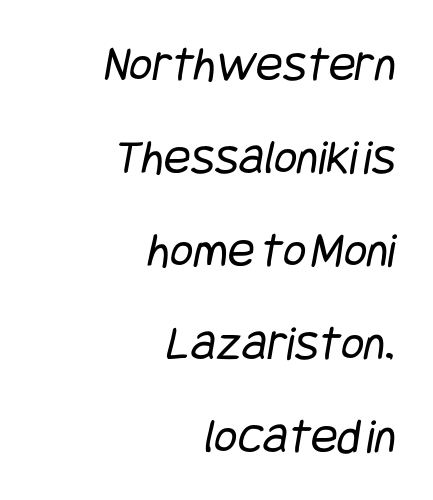
{"serif": "no", "bold": "no", "weight": "regular", "width": "condensed", "stroke_contrast": "low", "x_height": "large", "underline": "no", "align": "right", "line_spacing_ratio": 1.86, "letter_spacing": "normal", "letter_spacing_em": 0.0, "glyph_px": 50}
